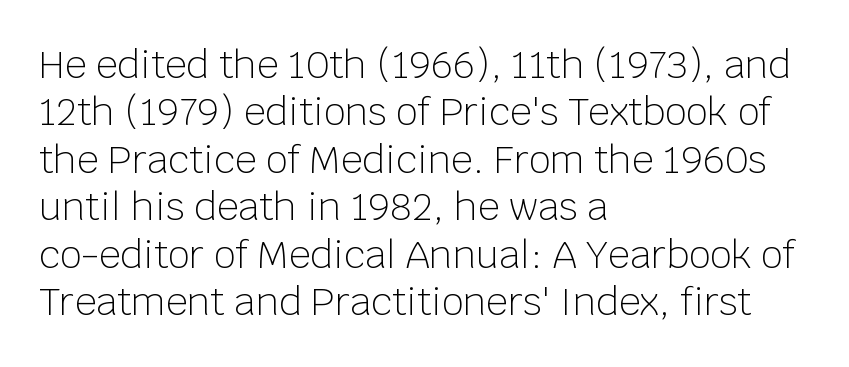
{"serif": "no", "italic": "no", "bold": "no", "weight": "light", "width": "normal", "stroke_contrast": "low", "x_height": "large", "monospaced": "no", "underline": "no", "align": "left", "line_spacing": "normal", "line_spacing_ratio": 1.25, "letter_spacing": "normal", "letter_spacing_em": 0.0, "glyph_px": 38}
